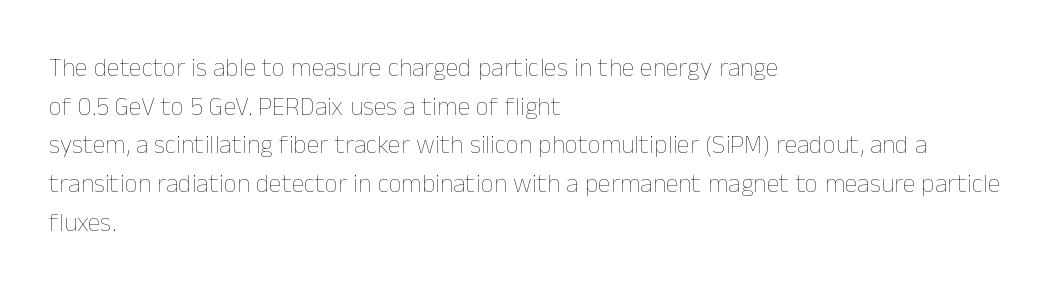
The image shows 26 px text type, upright; set left-aligned, normal line spacing (1.49x), normal letter spacing, not underlined.
